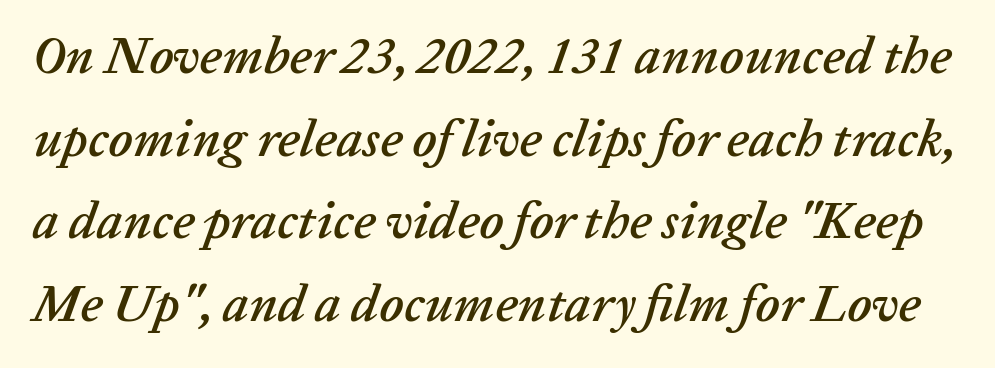
Q: Is the text italic (slanted)? A: Yes, it leans right by about 20 degrees.
Q: Is the text underlined? A: No.
Q: Is the spacing between letters normal or unusually wide? A: Normal.
Q: Is the spacing between lines tight, normal or loose? A: Normal.
Q: Width (condensed, normal, or wide)? A: Normal.
Q: Stroke contrast? A: Low.
Q: x-height? A: Medium.
Q: Monospaced? A: No.
